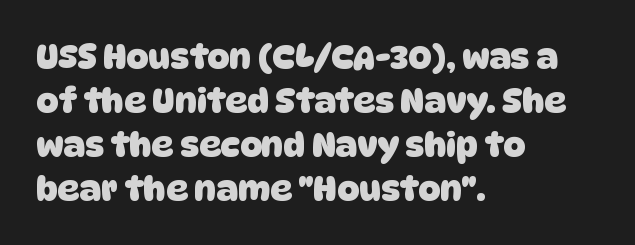
Its strokes are broad and dark, the hallmark of bold type. Does the type have serifs? No, each stem ends abruptly. Here the designer chose a conventional face with non-uniform glyph widths. Interline gaps are of average width in this sample. The compositor pushed each line to the left boundary.
